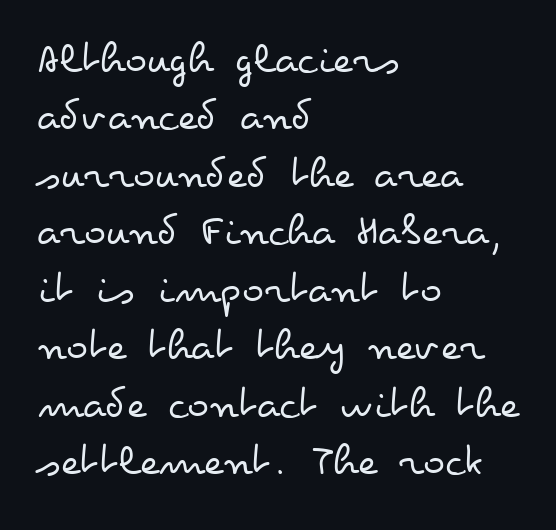
Q: Is the text bold? A: No.
Q: Is the text italic (slanted)? A: No, it is upright.
Q: Is the text underlined? A: No.
Q: How is the paragraph aligned? A: Left-aligned.
Q: Is the spacing between letters normal or unusually wide? A: Normal.
Q: Is the spacing between lines tight, normal or loose? A: Normal.
Q: Width (condensed, normal, or wide)? A: Wide.
Q: Stroke contrast? A: Low.
Q: x-height? A: Small.
Q: Monospaced? A: No.
